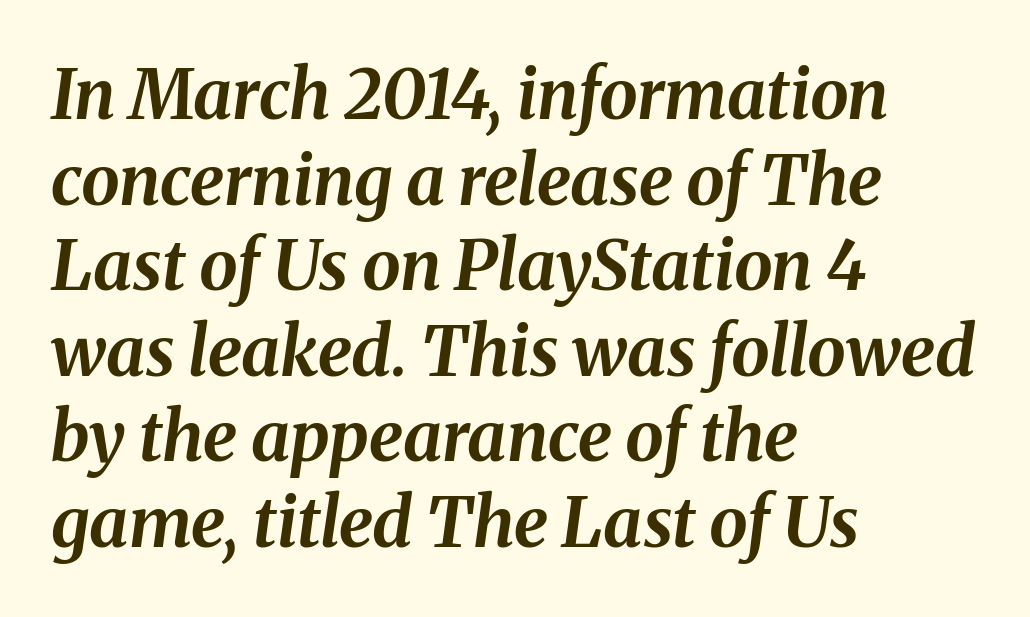
Q: Is the text bold? A: Yes.
Q: Is the text italic (slanted)? A: Yes, it leans right by about 8 degrees.
Q: Is the text underlined? A: No.
Q: How is the paragraph aligned? A: Left-aligned.
Q: Is the spacing between letters normal or unusually wide? A: Normal.
Q: Width (condensed, normal, or wide)? A: Normal.
Q: Stroke contrast? A: Medium.
Q: x-height? A: Medium.
Q: Monospaced? A: No.
